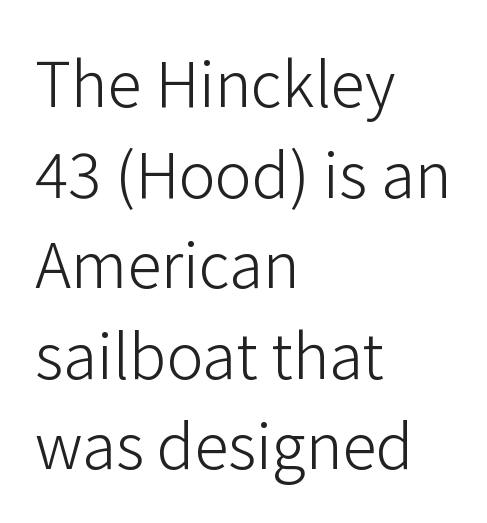
Does the type have serifs? No, each stem ends abruptly. Casual observation: everything's shoved over to the left. Quick note: underline off. Notice how descenders clear the ascenders below comfortably — that's standard leading. Tracking here is standard; glyphs follow each other at the usual distance.
